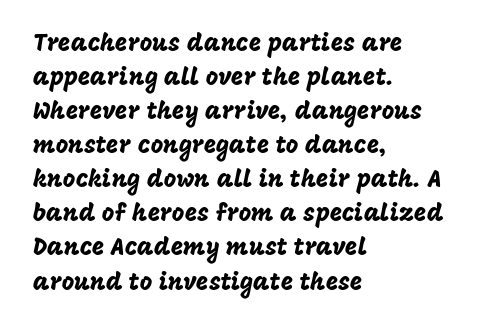
Each word holds together tightly as a unit, with standard inter-letter gaps. Horizontally, the lines are justified to the leading edge only. Check the space under the baseline: it is left empty. Leading matches the norm, producing a regular column.
